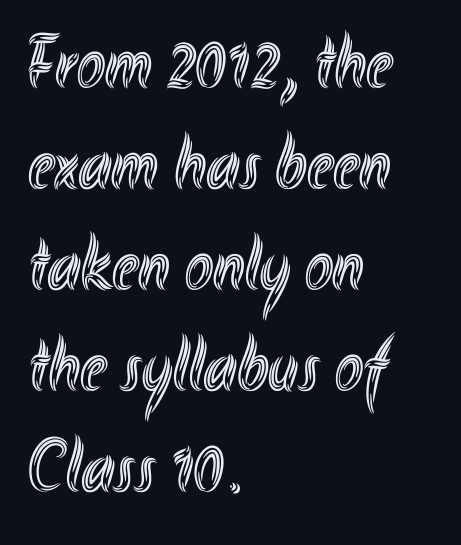
The face used here is rendered with its standard letterfit. Note the varied advance widths — an 'i' is clearly narrower than an 'm'. The text block is weighted toward the left margin, trailing off unevenly rightward. The block of text has a typical density, with ordinary space between rows.
